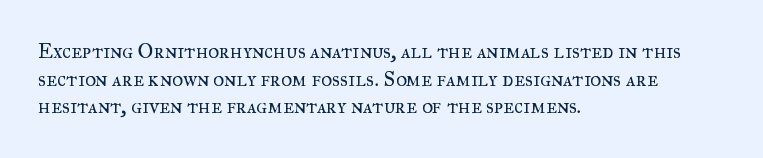
Teacher's note: observe the even left margin — that is flush-left alignment. The line texture is even and compact thanks to regular tracking. The lettering stays uniformly vertical, giving the passage a roman look. The baseline area is clear.
